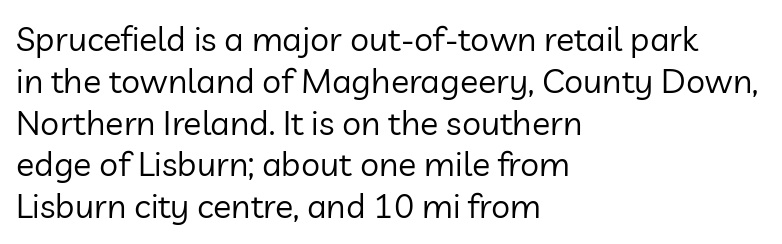
The letters advance in unequal steps, a hallmark of proportional type. Every row of glyphs begins at an identical x-position on the left. Beneath every word, the page is bare. The type sits square on the baseline with zero lean. The font sits on the lighter half of the weight spectrum, regular included. Nope, no serifs anywhere on these letters.
